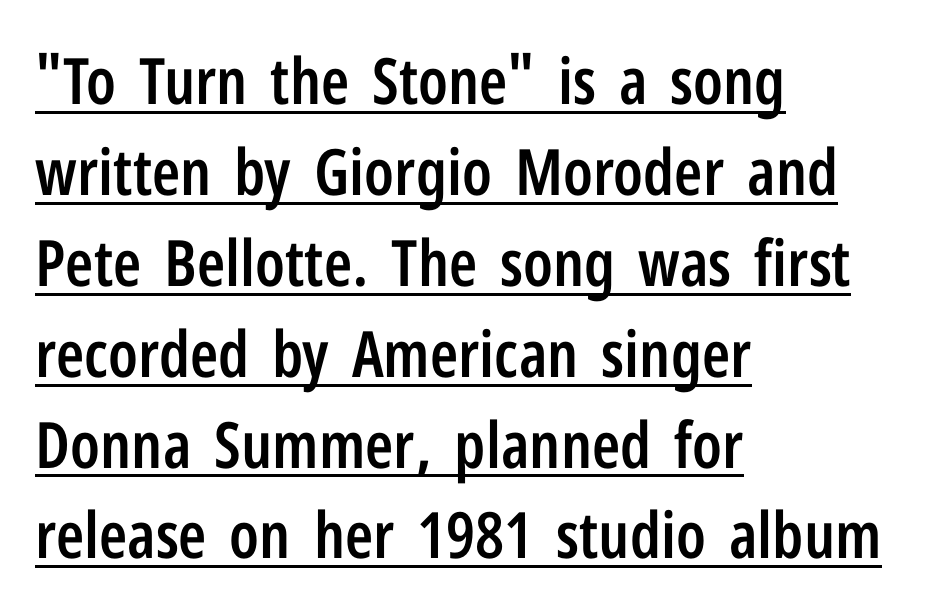
The rendering uses a moderate line-height, typical for paragraphs. Each glyph is drawn with semibold strokes, heavier than normal yet not fully bold. These lines stack with their left ends in a neat column. Caption: standard tracking, unaltered. Examine the stroke ends and you'll find no serifs. Notice how a bar underscores the lettering throughout.
